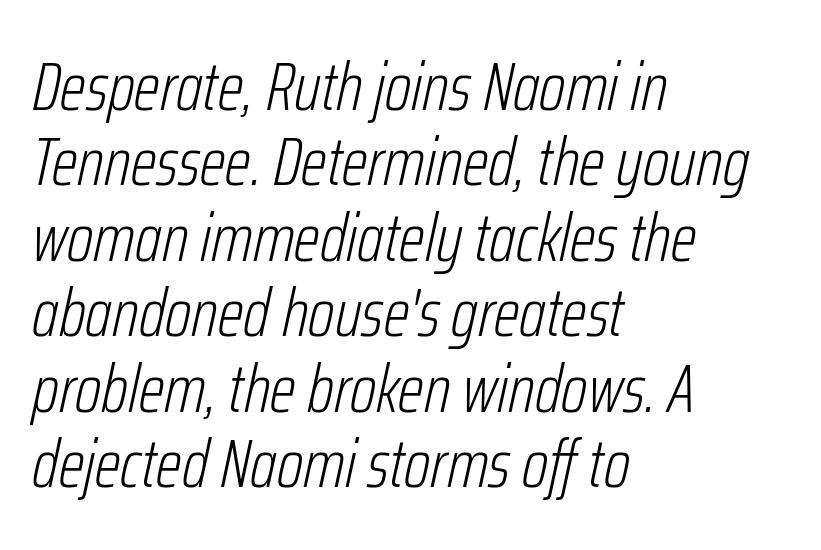
Observe the lean: these are italic letterforms. The rendering uses a small line-height, squeezing the rows. No extra tracking has been applied to these lines. Weight class: somewhere from thin through regular. Casual observation: everything's shoved over to the left. Honestly, there is no underline to notice here at all.
